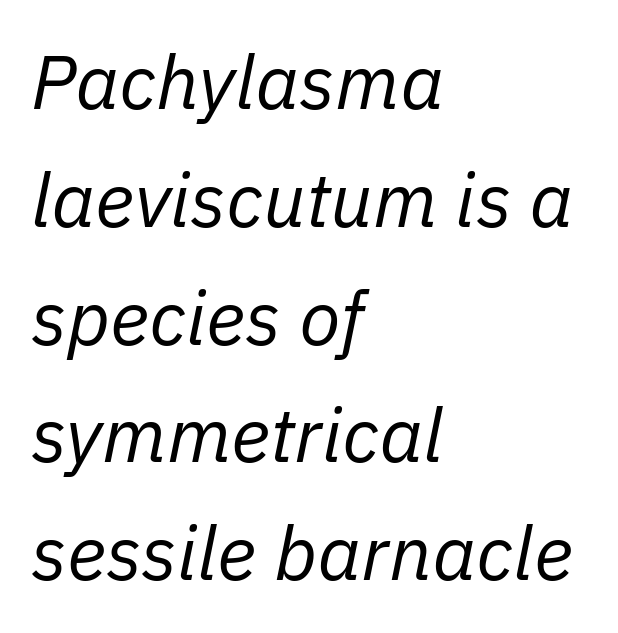
Nobody drew a line under any word here. The lines are quadded left. These lines are rendered in a variable-pitch font. The characters are drawn with everyday or finer stroke widths. Yep, that's italic — everything's leaning. Each word holds together tightly as a unit, with standard inter-letter gaps.
